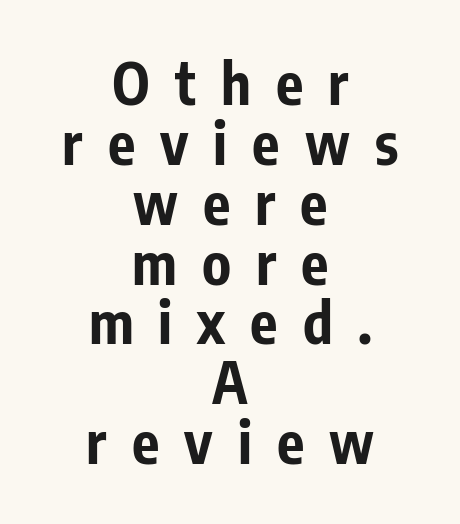
The image shows 57 px bold, condensed sans-serif type, upright; set centered, tight line spacing (1.05x), unusually wide letter spacing (+0.44 em), not underlined; low stroke contrast and a medium x-height.
